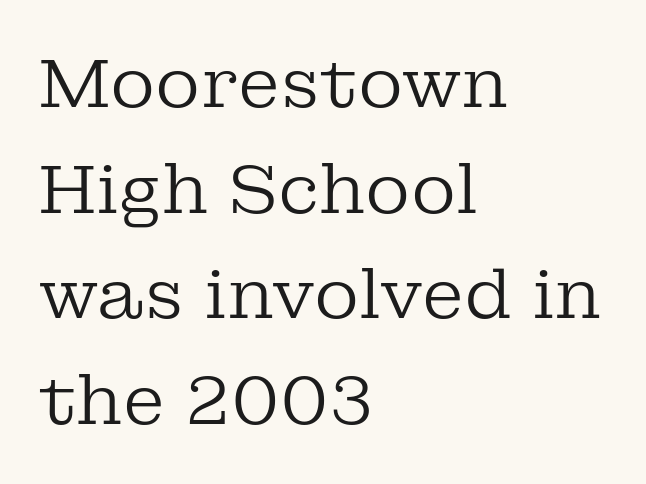
Q: Is the text bold? A: No.
Q: Is the text italic (slanted)? A: No, it is upright.
Q: Is the typeface a serif or a sans-serif typeface? A: Serif.
Q: Is the text underlined? A: No.
Q: How is the paragraph aligned? A: Left-aligned.
Q: Is the spacing between letters normal or unusually wide? A: Normal.
Q: Is the spacing between lines tight, normal or loose? A: Normal.
Q: Width (condensed, normal, or wide)? A: Normal.
Q: Stroke contrast? A: Low.
Q: x-height? A: Medium.
Q: Monospaced? A: No.
